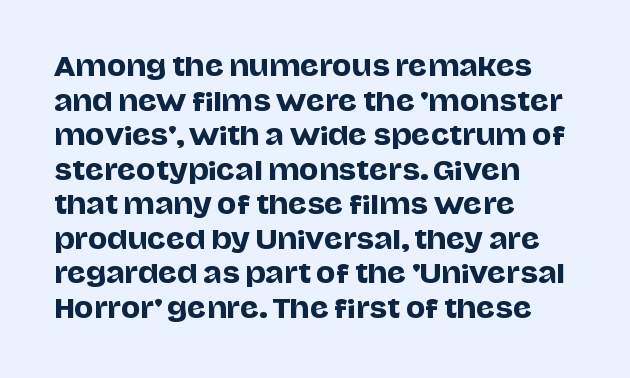
Q: Is the text italic (slanted)? A: No, it is upright.
Q: Is the text underlined? A: No.
Q: How is the paragraph aligned? A: Left-aligned.
Q: Is the spacing between letters normal or unusually wide? A: Normal.
Q: Is the spacing between lines tight, normal or loose? A: Normal.
